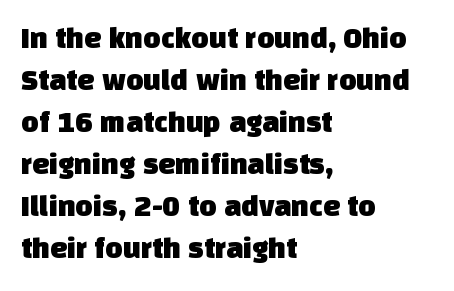
{"serif": "no", "width": "normal", "stroke_contrast": "low", "x_height": "large", "monospaced": "no", "underline": "no", "align": "left", "line_spacing": "normal", "line_spacing_ratio": 1.4, "letter_spacing": "normal", "letter_spacing_em": 0.0, "glyph_px": 30}
